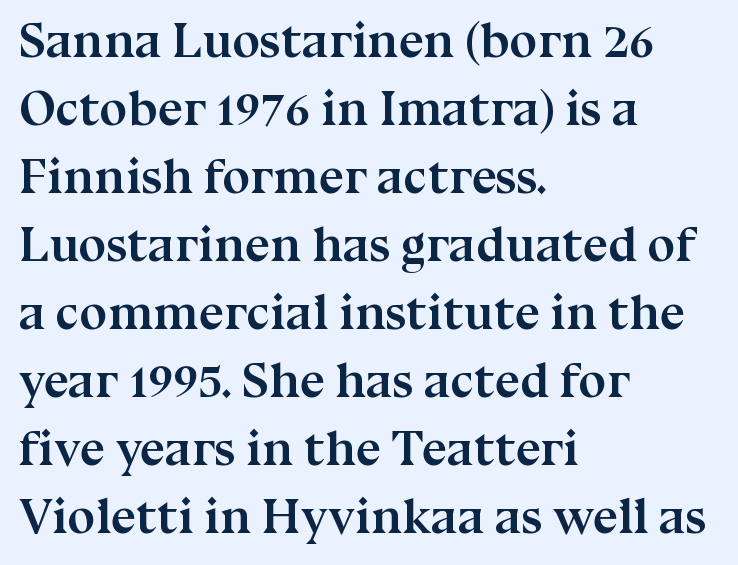
Q: Is the text bold? A: Yes.
Q: Is the text italic (slanted)? A: No, it is upright.
Q: Is the typeface a serif or a sans-serif typeface? A: Serif.
Q: Is the text underlined? A: No.
Q: How is the paragraph aligned? A: Left-aligned.
Q: Is the spacing between letters normal or unusually wide? A: Normal.
Q: Is the spacing between lines tight, normal or loose? A: Normal.
Q: Width (condensed, normal, or wide)? A: Normal.
Q: Stroke contrast? A: Medium.
Q: x-height? A: Medium.
Q: Monospaced? A: No.
